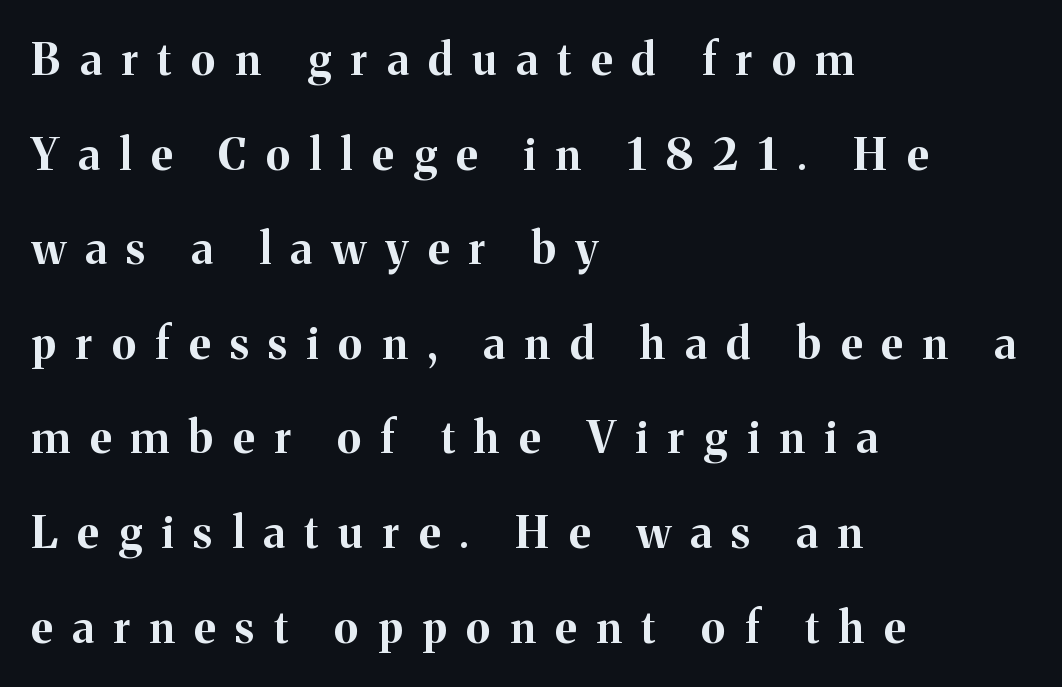
Lines of text with bare space underneath. Baseline-to-baseline distance is far greater than the letter height. Is the type bold? Yes — the strokes are clearly thick and heavy. Looks like regular typesetting: each glyph gets only the width it needs. To sum up the face: it has serifs. Alignment: flush left.
